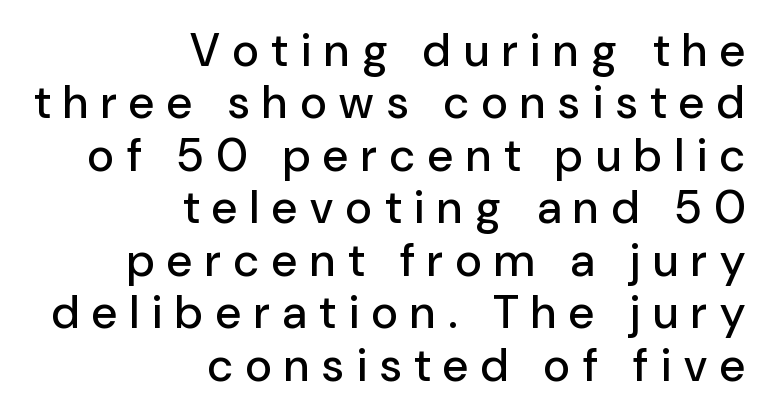
{"serif": "no", "italic": "no", "width": "normal", "stroke_contrast": "low", "x_height": "medium", "monospaced": "no", "underline": "no", "align": "right", "line_spacing": "tight", "line_spacing_ratio": 1.14, "letter_spacing": "wide", "letter_spacing_em": 0.28, "glyph_px": 46}
